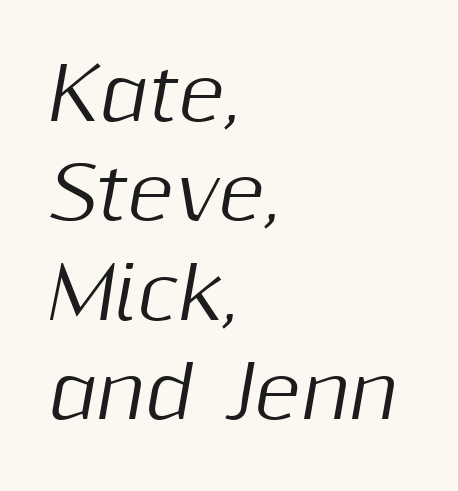
Q: Is the text italic (slanted)? A: Yes, it leans right by about 10 degrees.
Q: Is the text underlined? A: No.
Q: How is the paragraph aligned? A: Left-aligned.
Q: Is the spacing between letters normal or unusually wide? A: Normal.
Q: Is the spacing between lines tight, normal or loose? A: Normal.
Q: Width (condensed, normal, or wide)? A: Normal.
Q: Stroke contrast? A: Medium.
Q: x-height? A: Medium.
Q: Monospaced? A: No.
